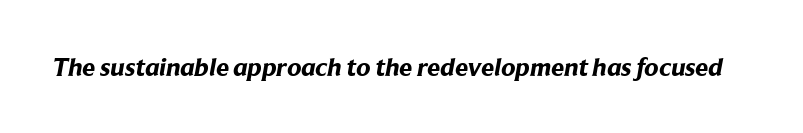
Set as a true bold cut, around the 700 mark. No word sits above an underline. Nothing unusual about the tracking: characters are spaced as the font intends.
